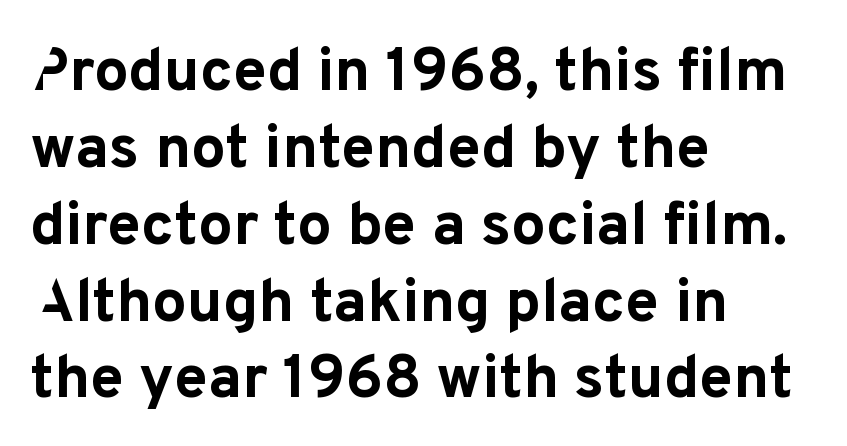
{"serif": "no", "italic": "no", "bold": "yes", "weight": "bold", "width": "normal", "stroke_contrast": "low", "x_height": "medium", "monospaced": "no", "underline": "no", "align": "left", "line_spacing": "normal", "line_spacing_ratio": 1.26, "letter_spacing": "normal", "letter_spacing_em": 0.0, "glyph_px": 61}
